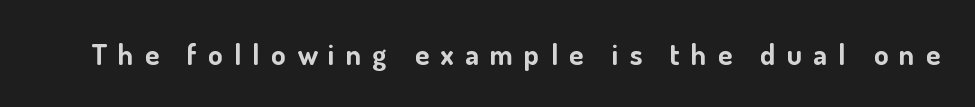
Note the varied advance widths — an 'i' is clearly narrower than an 'm'. Clear beneath every line of the passage. These lines carry a lot of weight — the face is fully bold. Designer's note — italics off, roman on.
